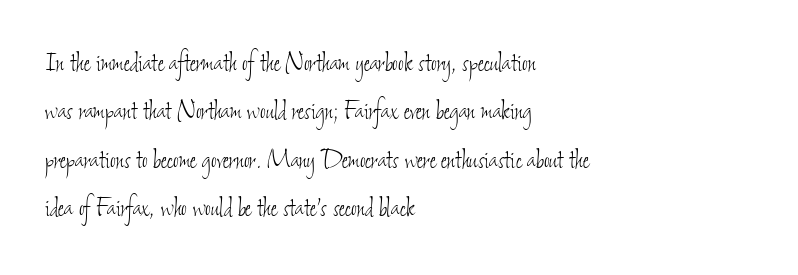
{"bold": "no", "weight": "thin", "width": "condensed", "stroke_contrast": "low", "x_height": "small", "monospaced": "no", "underline": "no", "align": "left", "line_spacing": "normal", "line_spacing_ratio": 1.56, "letter_spacing": "normal", "letter_spacing_em": 0.0, "glyph_px": 31}
